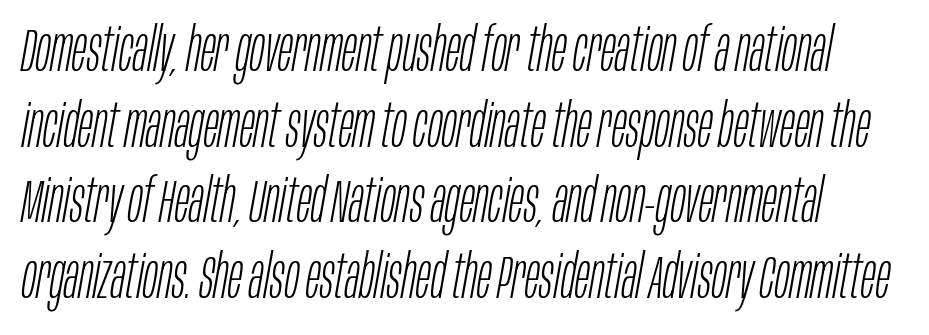
{"italic": "yes", "lean": "right", "slant_degrees": 10, "bold": "no", "weight": "light", "width": "condensed", "stroke_contrast": "low", "x_height": "large", "monospaced": "no", "underline": "no", "line_spacing_ratio": 1.24, "letter_spacing": "normal", "letter_spacing_em": 0.0, "glyph_px": 61}
